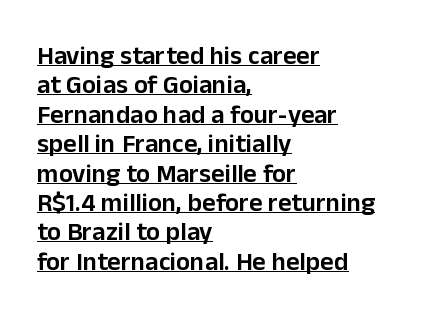
No italicization has been applied; the sample stays upright. These words are printed semibold, heavier than regular yet not bold. The lines are quadded left. Has an underline been added? It has. Observe the ordinary spacing: letters are neighbours, not strangers. The line-height multiplier appears low, near solid setting.
